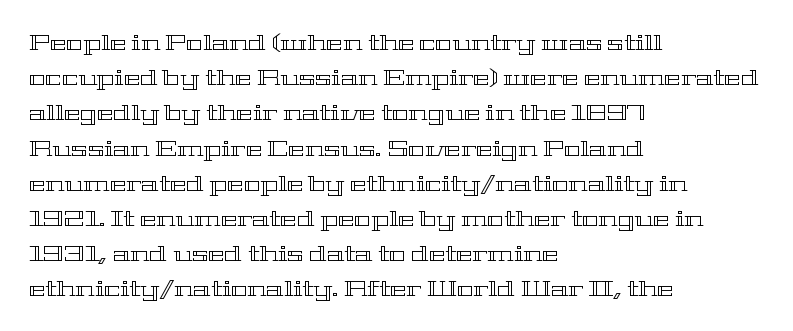
Q: Is the text italic (slanted)? A: No, it is upright.
Q: Is the text underlined? A: No.
Q: How is the paragraph aligned? A: Left-aligned.
Q: Is the spacing between letters normal or unusually wide? A: Normal.
Q: Is the spacing between lines tight, normal or loose? A: Normal.
